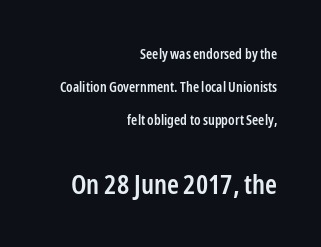
{"italic": "no", "bold": "semi", "underline": "no", "align": "right", "line_spacing": "loose", "line_spacing_ratio": 2.37, "letter_spacing": "normal", "letter_spacing_em": 0.0, "larger_block": "second", "size_ratio": 1.93, "glyph_px": 27}
